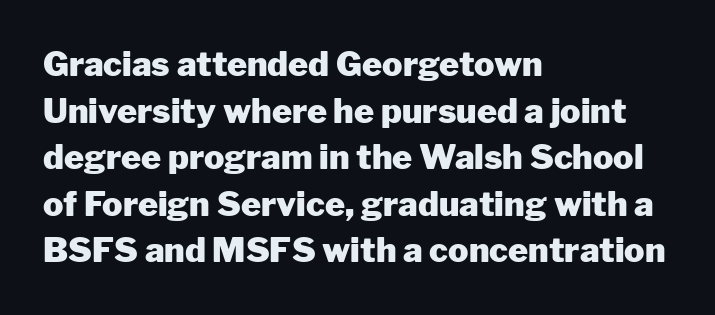
The image shows 34 px heavy sans-serif type, upright; set left-aligned, normal line spacing (1.37x), normal letter spacing, not underlined; low stroke contrast and a medium x-height.
